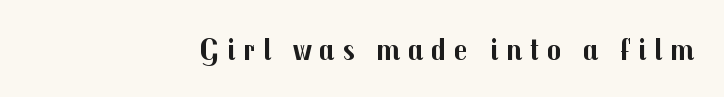
Q: Is the text bold? A: Yes.
Q: Is the text italic (slanted)? A: No, it is upright.
Q: Is the typeface a serif or a sans-serif typeface? A: Sans-serif.
Q: Is the text underlined? A: No.
Q: How is the paragraph aligned? A: Right-aligned.
Q: Is the spacing between letters normal or unusually wide? A: Unusually wide.
Q: Width (condensed, normal, or wide)? A: Normal.
Q: Stroke contrast? A: Medium.
Q: x-height? A: Medium.
Q: Monospaced? A: No.
